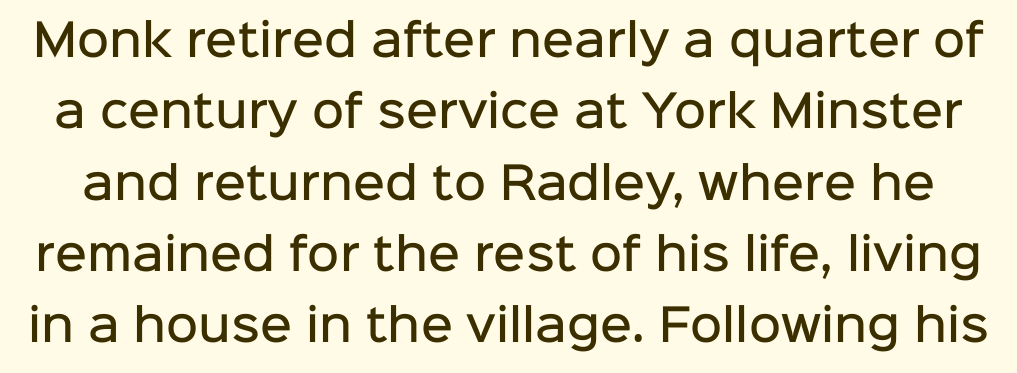
The image shows 44 px semibold sans-serif type, upright; set normal line spacing (1.62x), normal letter spacing, not underlined; low stroke contrast and a medium x-height.
